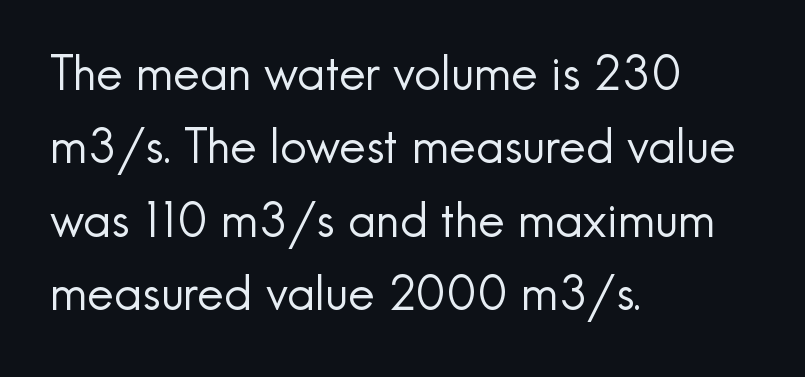
Q: Is the text bold? A: No.
Q: Is the text italic (slanted)? A: No, it is upright.
Q: Is the typeface a serif or a sans-serif typeface? A: Sans-serif.
Q: Is the text underlined? A: No.
Q: How is the paragraph aligned? A: Left-aligned.
Q: Is the spacing between letters normal or unusually wide? A: Normal.
Q: Is the spacing between lines tight, normal or loose? A: Normal.
Q: Width (condensed, normal, or wide)? A: Normal.
Q: x-height? A: Small.
Q: Monospaced? A: No.
